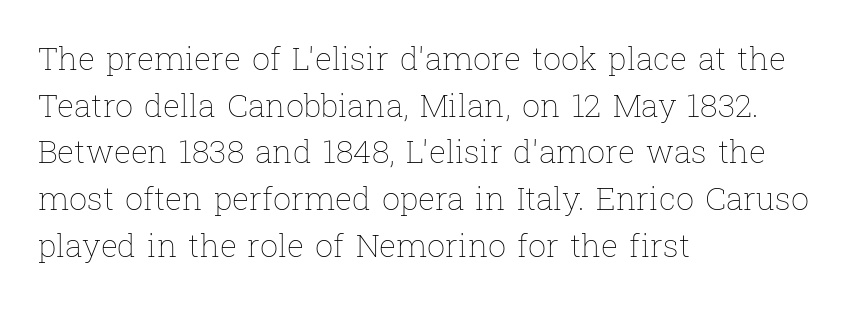
The image shows 32 px thin type, upright; set left-aligned, normal line spacing (1.46x), normal letter spacing, not underlined; low stroke contrast and a medium x-height.
